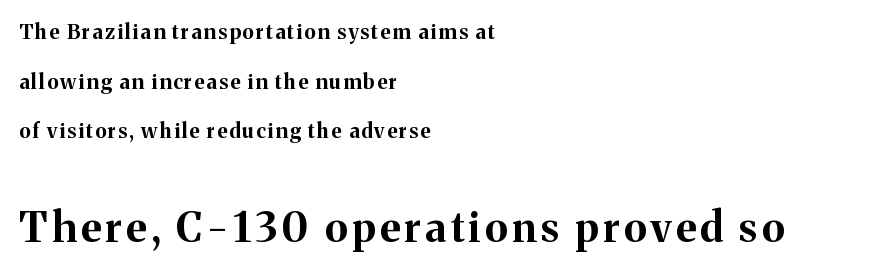
The image shows 41 px bold serif type, upright; set left-aligned, loose line spacing (2.48x), not underlined; the second (bottom) block is 2.05x larger; medium stroke contrast and a medium x-height.
